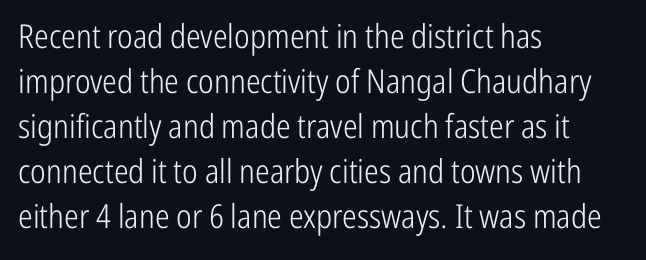
Q: Is the text bold? A: No.
Q: Is the text italic (slanted)? A: No, it is upright.
Q: Is the typeface a serif or a sans-serif typeface? A: Sans-serif.
Q: Is the text underlined? A: No.
Q: How is the paragraph aligned? A: Left-aligned.
Q: Is the spacing between letters normal or unusually wide? A: Normal.
Q: Is the spacing between lines tight, normal or loose? A: Normal.
Q: Width (condensed, normal, or wide)? A: Condensed.
Q: Stroke contrast? A: Low.
Q: x-height? A: Medium.
Q: Monospaced? A: No.
